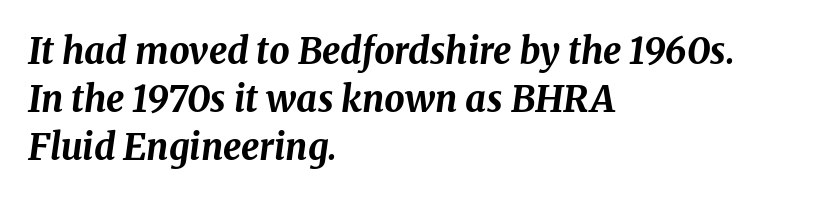
The letters are bold, with thick, heavy strokes. Successive baselines arrive at the customary interval. The lettering tilts uniformly, giving the passage an italic look. Teacher's note: observe the even left margin — that is flush-left alignment.
